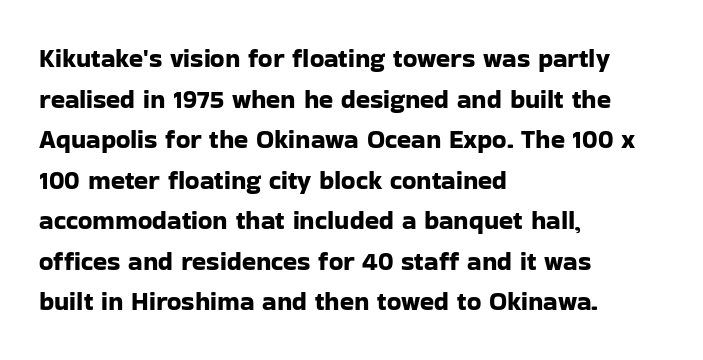
This rendering features lettering with no underline. How are the letters spaced? Ordinarily, with no added tracking. The setting favours the left margin, as ordinary paragraphs usually do. Does the lettering tilt? It doesn't — this is upright. Summary of vertical rhythm: regular, with standard interline spacing.
